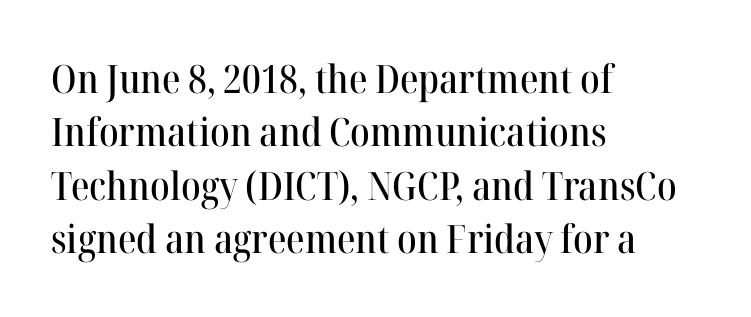
The image shows 39 px serif type, upright; set left-aligned, normal line spacing (1.37x), normal letter spacing, not underlined; high stroke contrast and a medium x-height.
